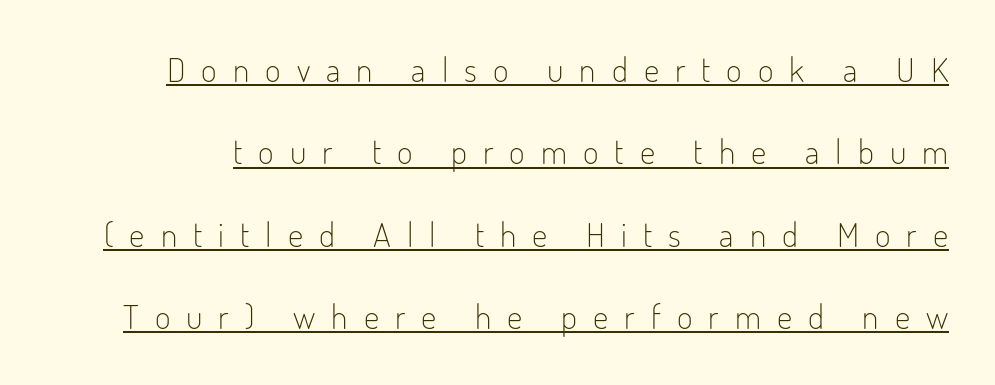
The image shows 34 px light, condensed sans-serif type, upright; set loose line spacing (2.42x), unusually wide letter spacing (+0.47 em), underlined; low stroke contrast and a small x-height.
